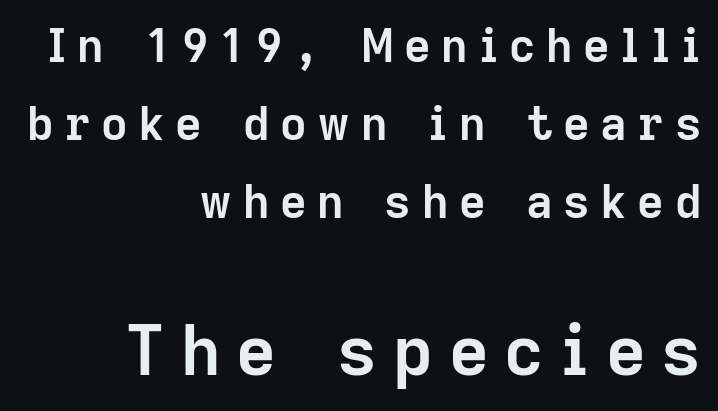
{"serif": "no", "italic": "no", "bold": "yes", "weight": "semibold", "width": "normal", "stroke_contrast": "low", "x_height": "medium", "monospaced": "no", "underline": "no", "align": "right", "line_spacing": "normal", "line_spacing_ratio": 1.7, "letter_spacing": "wide", "letter_spacing_em": 0.23, "larger_block": "second", "size_ratio": 1.5, "glyph_px": 69}
